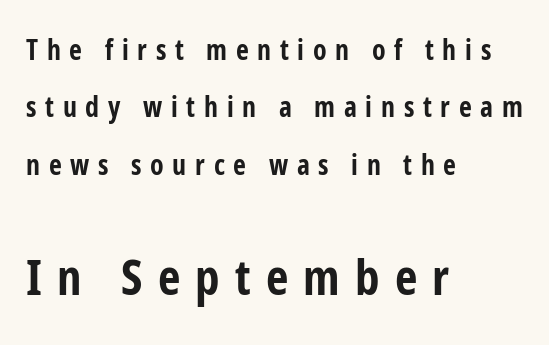
The letters in the lower block stand taller than those in the block above. Descenders are the only things crossing below the line. Looks like regular typesetting: each glyph gets only the width it needs. Typographically, this falls in the sans-serif category. Set as a true bold cut, around the 700 mark. This block would shrink considerably if given ordinary leading; it's expanded now.
